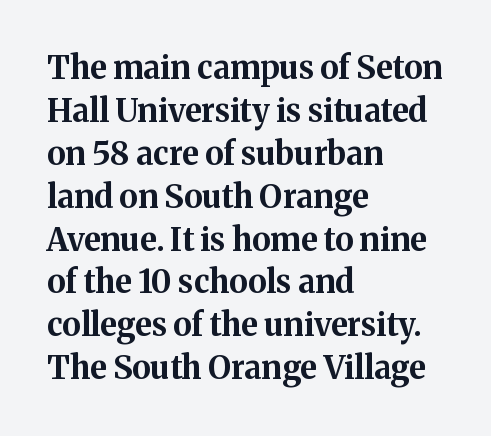
Q: Is the text bold? A: Yes.
Q: Is the text italic (slanted)? A: No, it is upright.
Q: Is the typeface a serif or a sans-serif typeface? A: Serif.
Q: Is the text underlined? A: No.
Q: How is the paragraph aligned? A: Left-aligned.
Q: Is the spacing between letters normal or unusually wide? A: Normal.
Q: Is the spacing between lines tight, normal or loose? A: Normal.
Q: Width (condensed, normal, or wide)? A: Normal.
Q: Stroke contrast? A: Medium.
Q: x-height? A: Medium.
Q: Monospaced? A: No.
